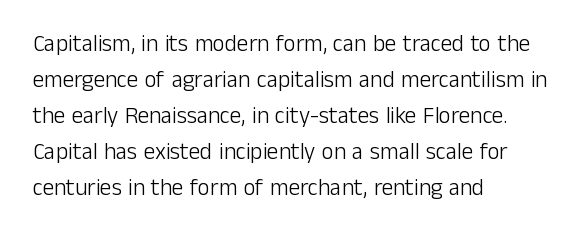
{"italic": "no", "bold": "no", "underline": "no", "align": "left", "line_spacing": "normal", "line_spacing_ratio": 1.56, "letter_spacing": "normal", "letter_spacing_em": 0.0, "glyph_px": 23}
